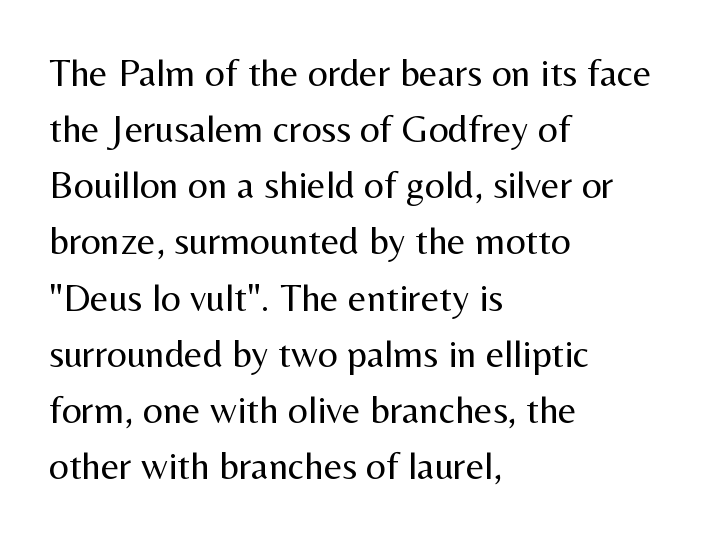
The image shows 39 px regular-weight sans-serif type, upright; set left-aligned, normal line spacing (1.44x), normal letter spacing, not underlined; medium stroke contrast and a medium x-height.
